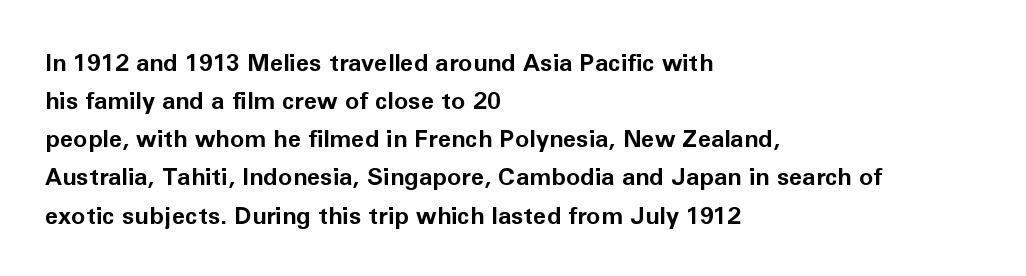
{"italic": "no", "bold": "yes", "underline": "no", "align": "left", "line_spacing": "normal", "line_spacing_ratio": 1.59, "letter_spacing": "normal", "letter_spacing_em": 0.0, "glyph_px": 24}
